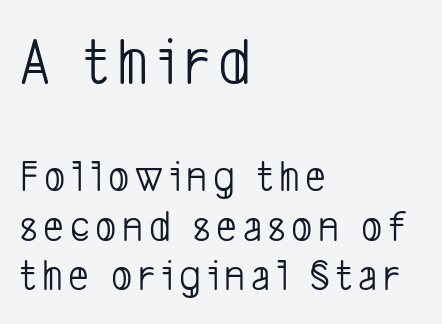
{"serif": "no", "bold": "no", "weight": "light", "width": "condensed", "stroke_contrast": "low", "x_height": "medium", "monospaced": "no", "underline": "no", "align": "left", "line_spacing": "tight", "line_spacing_ratio": 1.1, "larger_block": "first", "size_ratio": 1.51, "glyph_px": 68}
